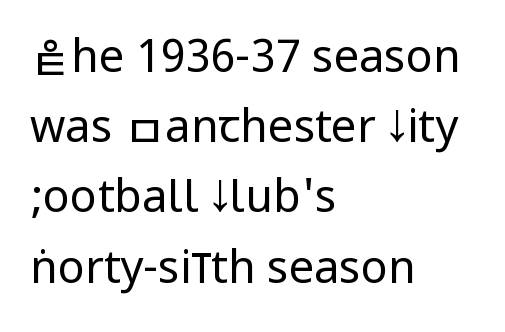
The space between consecutive lines is moderate. Clear beneath every line of the passage. Stroke terminals: plain, sans-serif. Short and long lines alike share a common starting point at left. The gaps between neighbouring characters are ordinary and unremarkable. Style check: upright.
